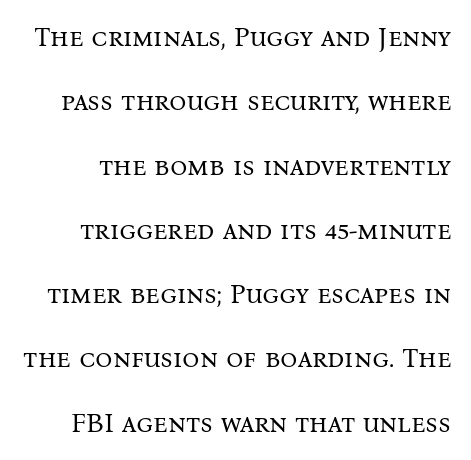
Upright lettering throughout. The font is comparable to plain body text, perhaps lighter. This sample uses plain, unmodified letter spacing. A bare baseline throughout the passage. Loosely led — the rows are spread out.
